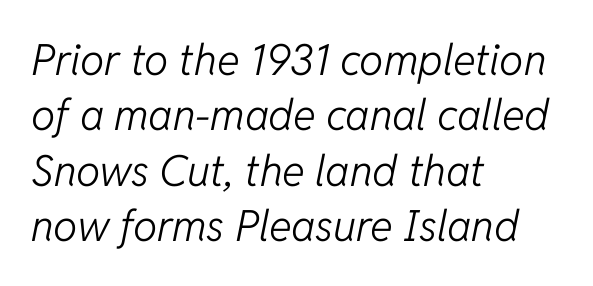
The image shows 43 px light type, italic (leaning right); set left-aligned, normal line spacing (1.29x), normal letter spacing, not underlined; low stroke contrast and a medium x-height.
